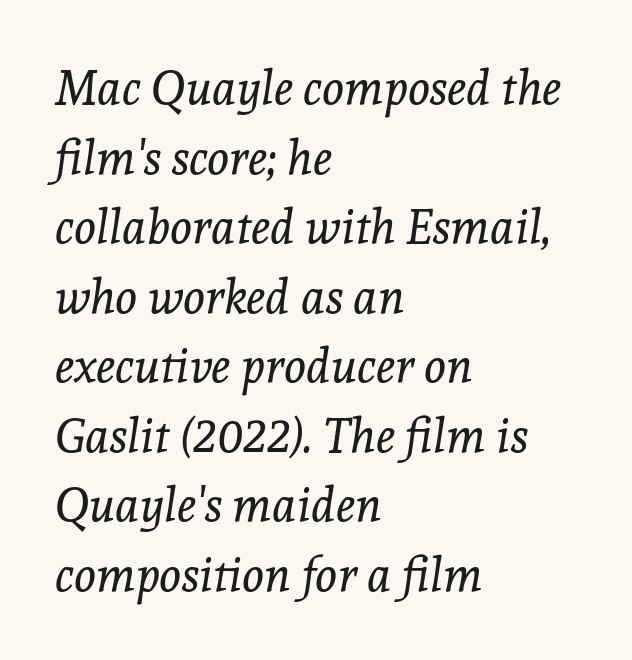
{"serif": "yes", "italic": "yes", "lean": "right", "slant_degrees": 8, "bold": "no", "weight": "regular", "width": "normal", "x_height": "medium", "monospaced": "no", "underline": "no", "align": "left", "line_spacing": "normal", "line_spacing_ratio": 1.48, "letter_spacing": "normal", "letter_spacing_em": 0.0, "glyph_px": 47}
